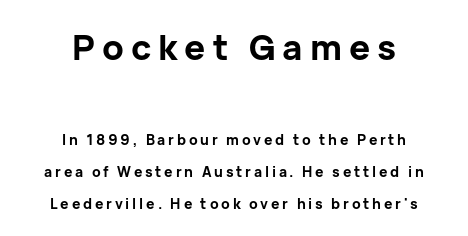
Large over small — that's the arrangement of the two blocks here. Heavy-handed strokes throughout: this text is bold. Varying glyph widths throughout — classic text-font behaviour. The letters stand straight up with perfectly vertical stems. Just letters on the line, the space beneath them empty.
